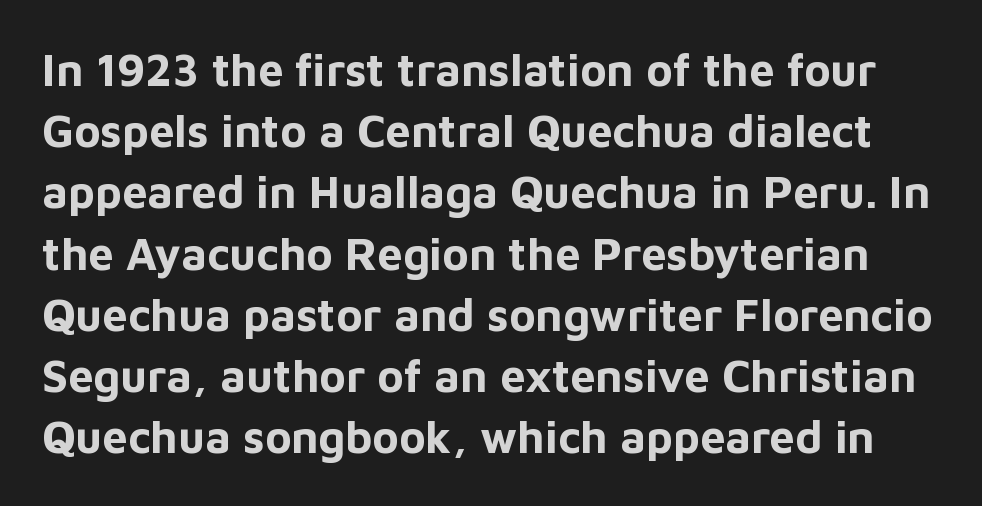
Set as a true bold cut, around the 700 mark. Type style note: lacks serifs. The block of text has a typical density, with ordinary space between rows. Here the designer chose a conventional face with non-uniform glyph widths. Here the glyphs are tracked normally, forming tight word shapes. Lines of text with bare space underneath.
